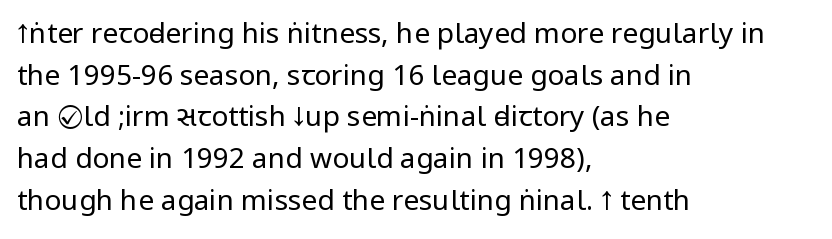
{"serif": "no", "italic": "no", "bold": "no", "weight": "regular", "width": "condensed", "stroke_contrast": "low", "underline": "no", "align": "left", "line_spacing": "normal", "line_spacing_ratio": 1.49, "letter_spacing": "normal", "letter_spacing_em": 0.0, "glyph_px": 28}
